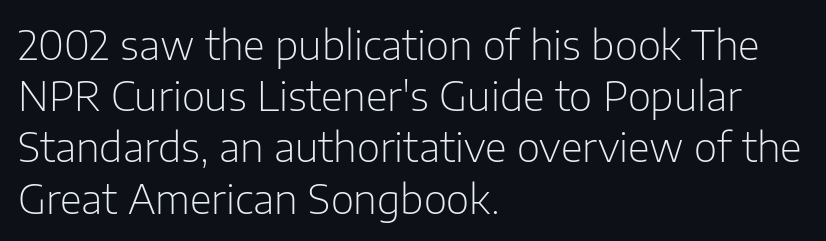
The image shows 40 px light sans-serif type, upright; set left-aligned, normal line spacing (1.28x), normal letter spacing, not underlined; low stroke contrast and a medium x-height.
